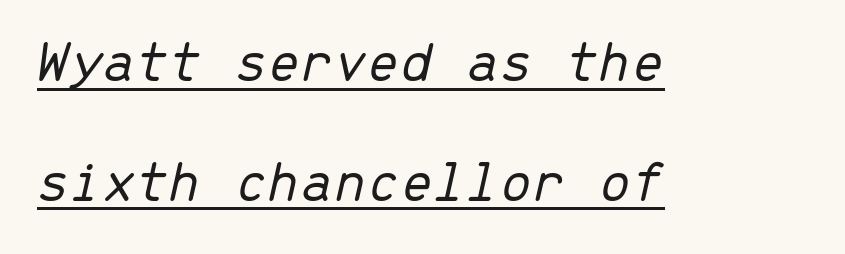
{"italic": "yes", "lean": "right", "slant_degrees": 13, "bold": "no", "weight": "light", "width": "normal", "stroke_contrast": "low", "x_height": "medium", "monospaced": "yes", "underline": "yes", "align": "left", "line_spacing": "loose", "line_spacing_ratio": 2.03, "letter_spacing": "normal", "letter_spacing_em": 0.0, "glyph_px": 59}
